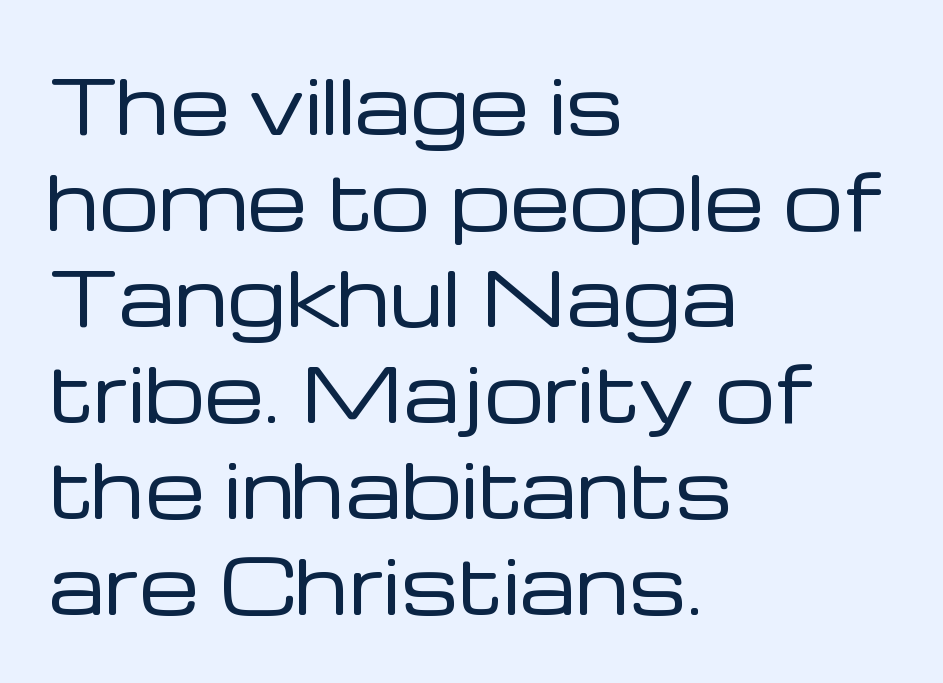
Vertical spacing — default. You could not count columns in this text — the font is proportionally spaced. The type family on display is of the sans-serif kind. The characters are drawn with everyday or finer stroke widths.
